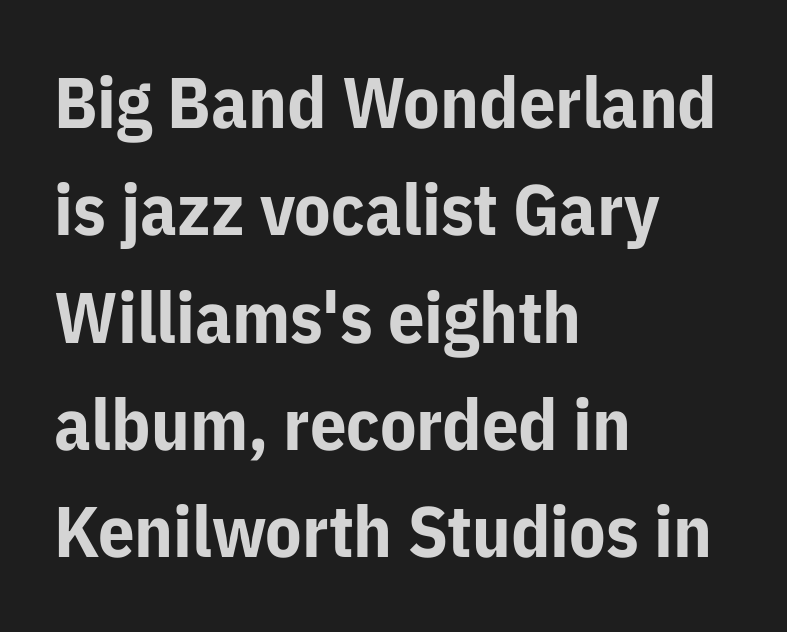
{"serif": "no", "italic": "no", "bold": "yes", "weight": "bold", "width": "normal", "stroke_contrast": "low", "x_height": "medium", "monospaced": "no", "underline": "no", "align": "left", "line_spacing": "normal", "line_spacing_ratio": 1.49, "letter_spacing": "normal", "letter_spacing_em": 0.0, "glyph_px": 72}
